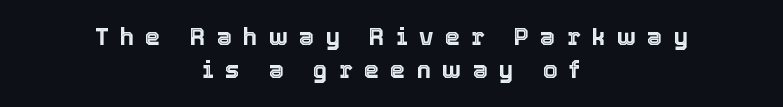
Q: Is the text italic (slanted)? A: No, it is upright.
Q: Is the text underlined? A: No.
Q: How is the paragraph aligned? A: Centered.
Q: Is the spacing between letters normal or unusually wide? A: Unusually wide.
Q: Is the spacing between lines tight, normal or loose? A: Normal.
